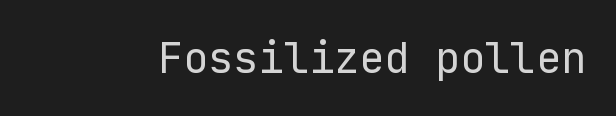
The glyphs in this specimen are sans serif. Here the glyphs are tracked normally, forming tight word shapes. The strip under each line holds only bare page. It's the straight-up-and-down kind of type.
